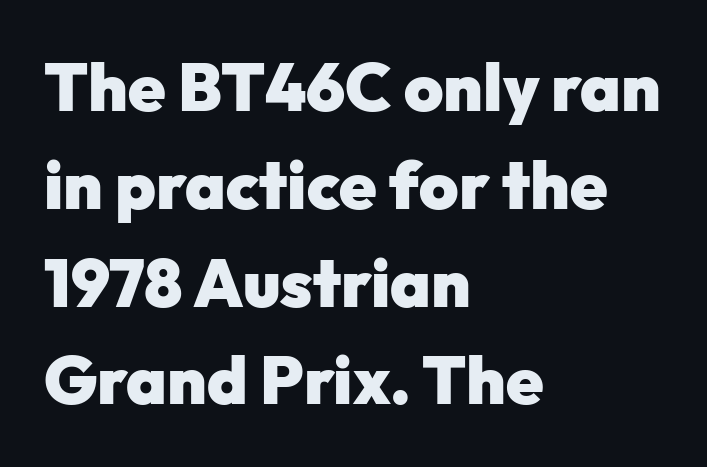
Q: Is the text bold? A: Yes.
Q: Is the text italic (slanted)? A: No, it is upright.
Q: Is the typeface a serif or a sans-serif typeface? A: Sans-serif.
Q: Is the text underlined? A: No.
Q: How is the paragraph aligned? A: Left-aligned.
Q: Is the spacing between letters normal or unusually wide? A: Normal.
Q: Is the spacing between lines tight, normal or loose? A: Normal.
Q: Width (condensed, normal, or wide)? A: Normal.
Q: Stroke contrast? A: Low.
Q: x-height? A: Medium.
Q: Monospaced? A: No.
